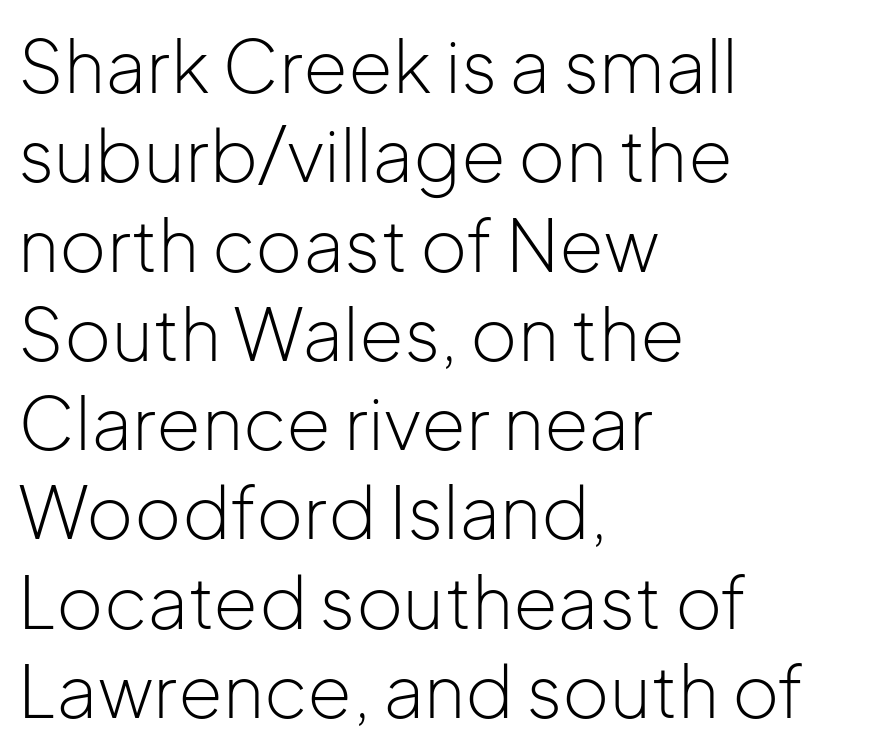
Q: Is the text bold? A: No.
Q: Is the text italic (slanted)? A: No, it is upright.
Q: Is the typeface a serif or a sans-serif typeface? A: Sans-serif.
Q: Is the text underlined? A: No.
Q: How is the paragraph aligned? A: Left-aligned.
Q: Is the spacing between letters normal or unusually wide? A: Normal.
Q: Width (condensed, normal, or wide)? A: Normal.
Q: Stroke contrast? A: Low.
Q: x-height? A: Medium.
Q: Monospaced? A: No.
